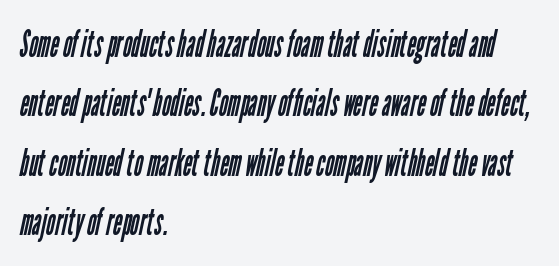
{"serif": "no", "bold": "no", "weight": "regular", "width": "condensed", "stroke_contrast": "low", "x_height": "medium", "monospaced": "no", "underline": "no", "align": "left", "line_spacing": "normal", "line_spacing_ratio": 1.56, "letter_spacing": "normal", "letter_spacing_em": 0.0, "glyph_px": 38}
